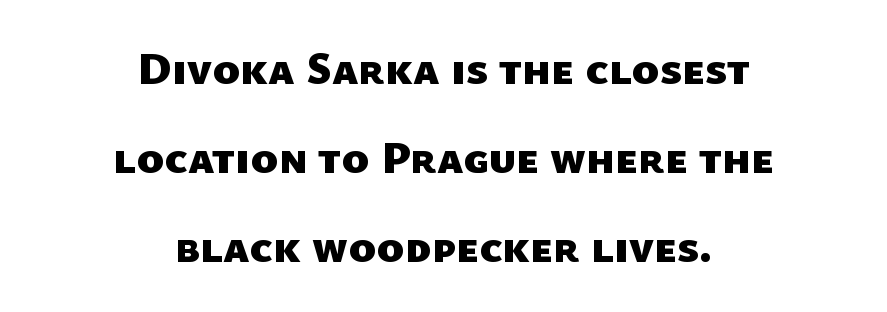
Leading is clearly above the norm, producing a sparse column. The compositor balanced each line on the midline. The characters look thick and weighty, a clear bold. Spacing verdict: proportional, widths tailored to each character. Here the glyphs are tracked normally, forming tight word shapes. The gap between lines stays unmarked.
